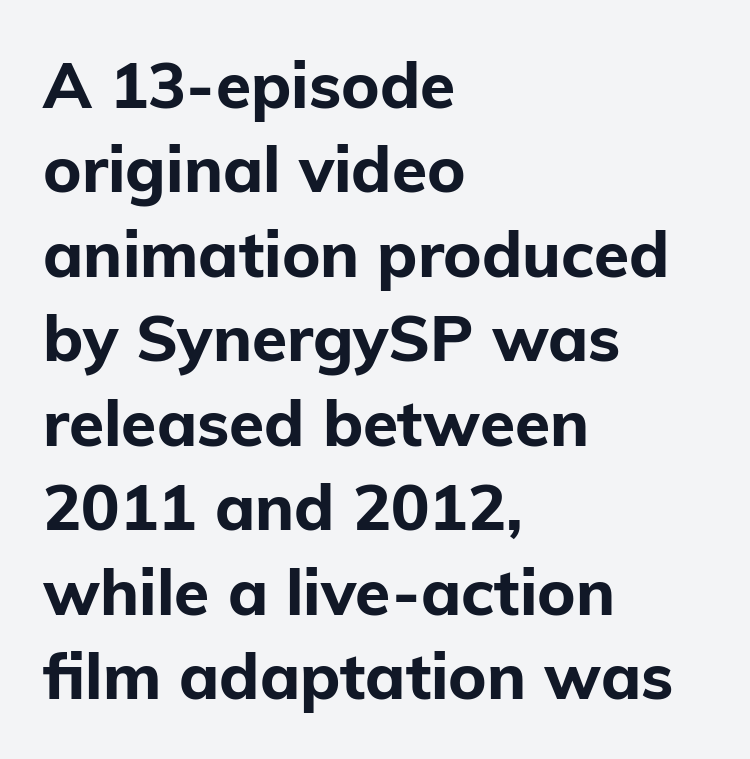
The image shows 64 px bold sans-serif type, upright; set left-aligned, normal line spacing (1.32x), normal letter spacing, not underlined; low stroke contrast and a medium x-height.
